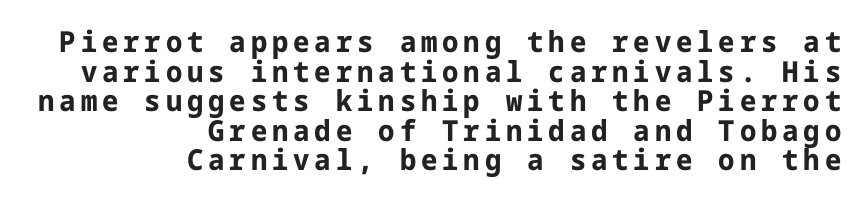
The image shows 29 px bold sans-serif type, upright; set right-aligned, tight line spacing (1.02x), not underlined; low stroke contrast and a medium x-height.
